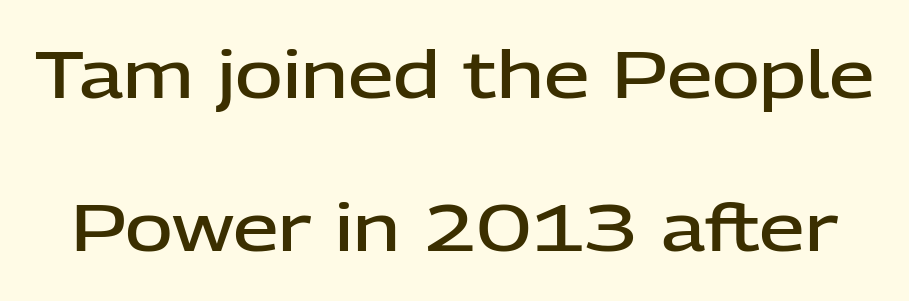
Q: Is the text bold? A: Semi-bold.
Q: Is the text italic (slanted)? A: No, it is upright.
Q: Is the typeface a serif or a sans-serif typeface? A: Sans-serif.
Q: Is the text underlined? A: No.
Q: Is the spacing between letters normal or unusually wide? A: Normal.
Q: Is the spacing between lines tight, normal or loose? A: Loose.
Q: Width (condensed, normal, or wide)? A: Normal.
Q: Stroke contrast? A: Low.
Q: x-height? A: Medium.
Q: Monospaced? A: No.
